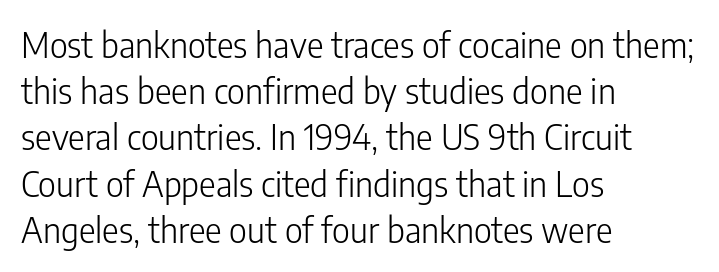
{"serif": "no", "italic": "no", "bold": "no", "weight": "light", "width": "condensed", "stroke_contrast": "low", "x_height": "medium", "monospaced": "no", "underline": "no", "align": "left", "line_spacing": "normal", "line_spacing_ratio": 1.32, "letter_spacing": "normal", "letter_spacing_em": 0.0, "glyph_px": 35}
